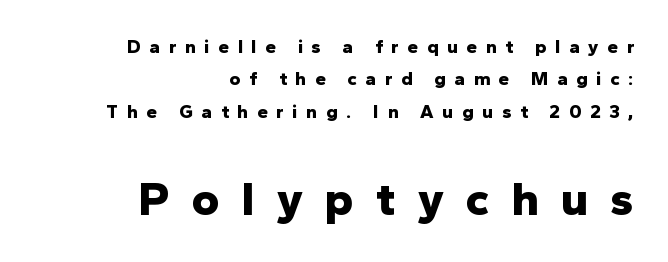
The image shows 48 px bold sans-serif type, upright; set right-aligned, normal line spacing (1.7x), unusually wide letter spacing (+0.46 em), not underlined; the second (bottom) block is 2.53x larger; low stroke contrast and a medium x-height.
